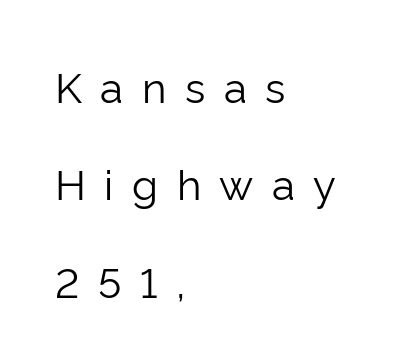
{"serif": "no", "italic": "no", "bold": "no", "weight": "light", "width": "normal", "stroke_contrast": "low", "x_height": "medium", "monospaced": "no", "underline": "no", "align": "left", "line_spacing": "loose", "line_spacing_ratio": 2.32, "letter_spacing": "wide", "letter_spacing_em": 0.44, "glyph_px": 42}
